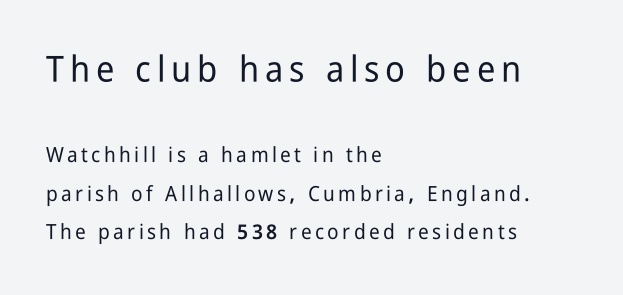
The image shows 36 px condensed sans-serif type, upright; set left-aligned, line spacing 1.84x, not underlined; the first (top) block is 1.71x larger; low stroke contrast and a medium x-height.
